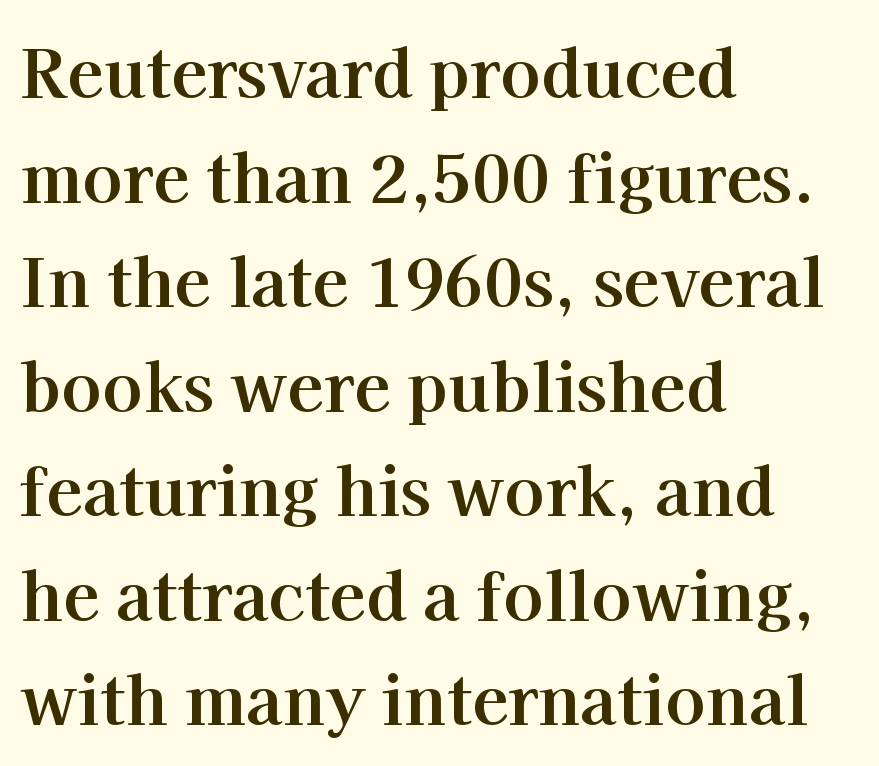
Q: Is the text bold? A: Yes.
Q: Is the text italic (slanted)? A: No, it is upright.
Q: Is the typeface a serif or a sans-serif typeface? A: Serif.
Q: Is the text underlined? A: No.
Q: How is the paragraph aligned? A: Left-aligned.
Q: Is the spacing between letters normal or unusually wide? A: Normal.
Q: Is the spacing between lines tight, normal or loose? A: Normal.
Q: Width (condensed, normal, or wide)? A: Normal.
Q: Stroke contrast? A: High.
Q: x-height? A: Medium.
Q: Monospaced? A: No.
